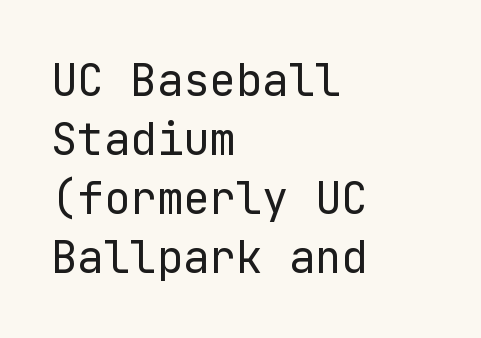
The image shows 44 px regular-weight sans-serif type, upright; set left-aligned, normal line spacing (1.34x), normal letter spacing, not underlined; low stroke contrast and a medium x-height.
